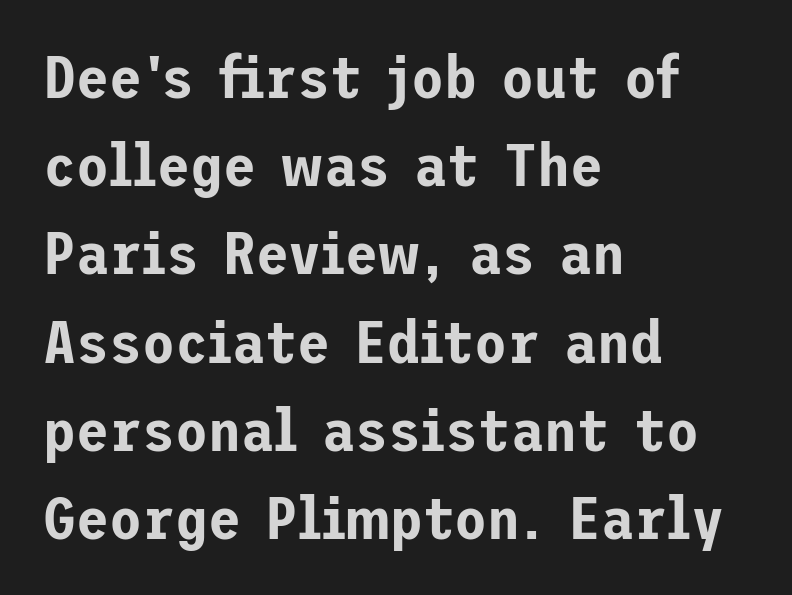
{"serif": "no", "italic": "no", "width": "normal", "stroke_contrast": "low", "x_height": "medium", "underline": "no", "align": "left", "line_spacing": "normal", "line_spacing_ratio": 1.47, "letter_spacing": "normal", "letter_spacing_em": 0.0, "glyph_px": 60}
